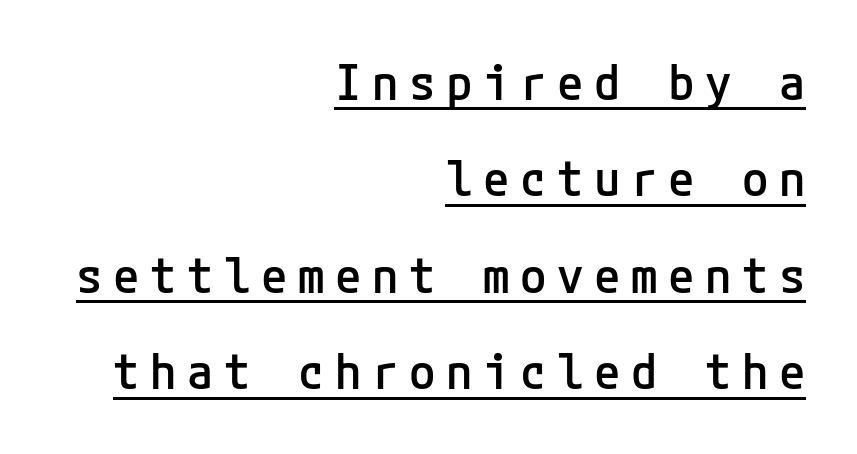
{"serif": "no", "italic": "no", "bold": "semi", "weight": "semibold", "width": "normal", "stroke_contrast": "low", "x_height": "medium", "underline": "yes", "align": "right", "line_spacing": "loose", "line_spacing_ratio": 2.01, "letter_spacing": "wide", "letter_spacing_em": 0.22, "glyph_px": 48}
